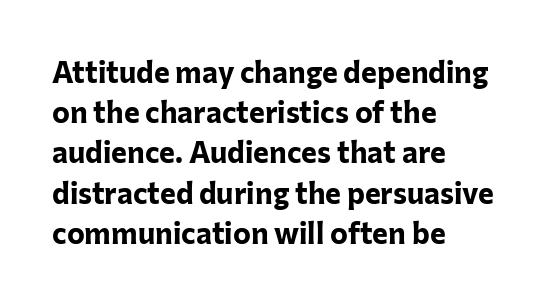
Q: Is the text bold? A: Yes.
Q: Is the text italic (slanted)? A: No, it is upright.
Q: Is the typeface a serif or a sans-serif typeface? A: Sans-serif.
Q: Is the text underlined? A: No.
Q: How is the paragraph aligned? A: Left-aligned.
Q: Is the spacing between letters normal or unusually wide? A: Normal.
Q: Is the spacing between lines tight, normal or loose? A: Normal.
Q: Width (condensed, normal, or wide)? A: Normal.
Q: Stroke contrast? A: Low.
Q: x-height? A: Medium.
Q: Monospaced? A: No.
